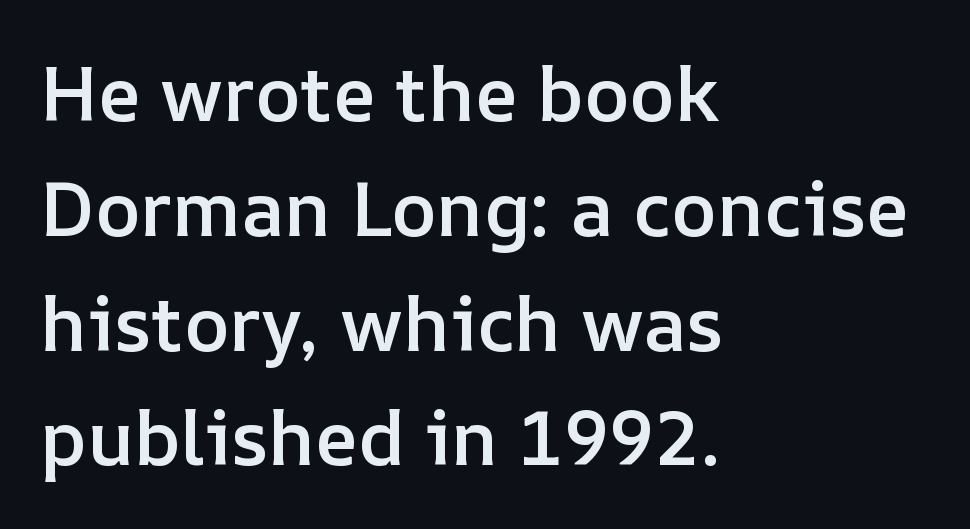
{"italic": "no", "bold": "semi", "weight": "semibold", "width": "normal", "stroke_contrast": "low", "x_height": "medium", "monospaced": "no", "underline": "no", "align": "left", "line_spacing": "normal", "line_spacing_ratio": 1.51, "letter_spacing": "normal", "letter_spacing_em": 0.0, "glyph_px": 76}
